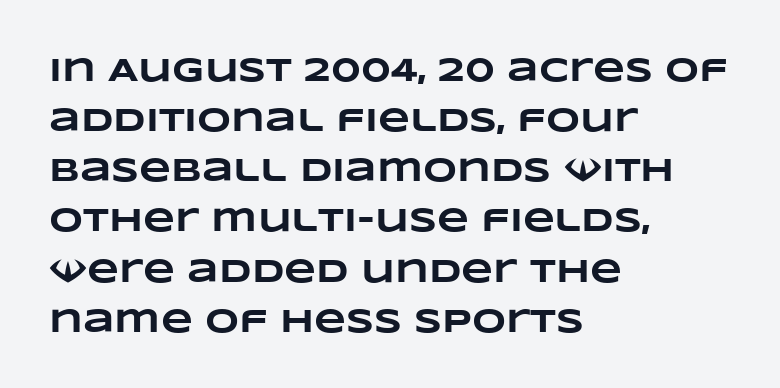
Q: Is the text bold? A: Yes.
Q: Is the text underlined? A: No.
Q: How is the paragraph aligned? A: Left-aligned.
Q: Is the spacing between letters normal or unusually wide? A: Normal.
Q: Is the spacing between lines tight, normal or loose? A: Normal.
Q: Width (condensed, normal, or wide)? A: Wide.
Q: Stroke contrast? A: Low.
Q: x-height? A: Large.
Q: Monospaced? A: No.
